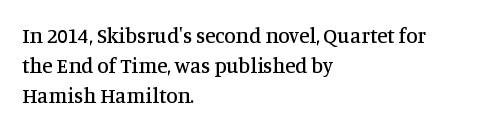
Which margin do the lines hug? The left one — the right edge is uneven. The letters stand upright; this is a roman face. Any mark beneath the type? The region is blank. The space between consecutive lines is moderate. No extra tracking has been applied to these lines.
